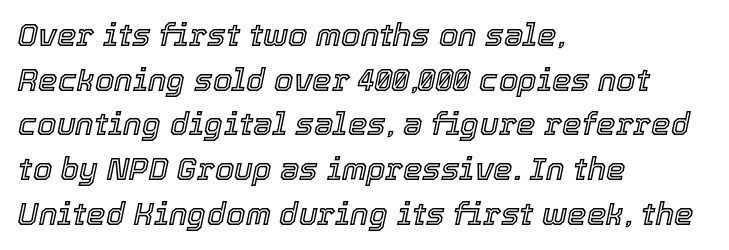
Each line starts at the same left margin while the right side varies. This block has exactly the height ordinary leading produces. The zone under the glyphs is completely vacant. These lines were composed using italics. This sample uses plain, unmodified letter spacing.
